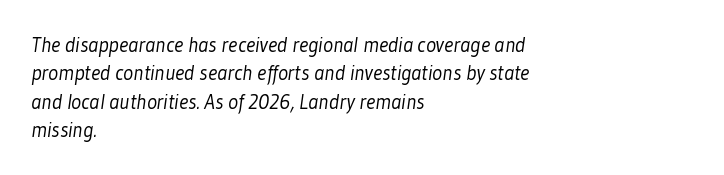
The image shows 21 px text type; set left-aligned, normal line spacing (1.35x), normal letter spacing, not underlined.
